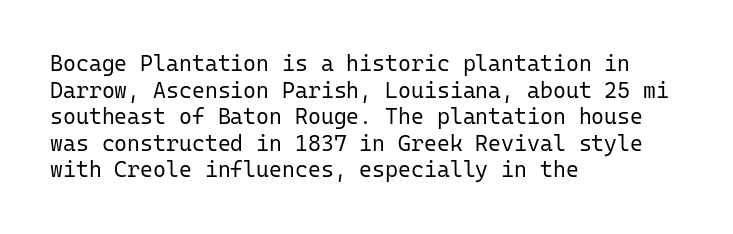
The face used here is rendered with its standard letterfit. The rag falls on the right side of this text block. The typeface has the unassuming heft of standard copy or less. Italic: no, the glyphs are upright roman.
